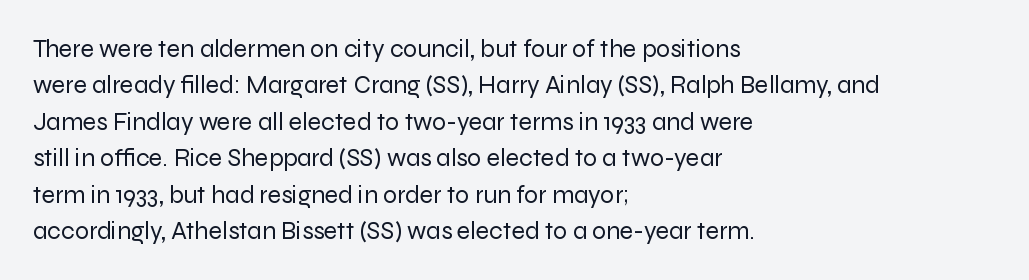
{"italic": "no", "bold": "no", "underline": "no", "align": "left", "line_spacing": "normal", "line_spacing_ratio": 1.46, "letter_spacing": "normal", "letter_spacing_em": 0.0, "glyph_px": 25}
